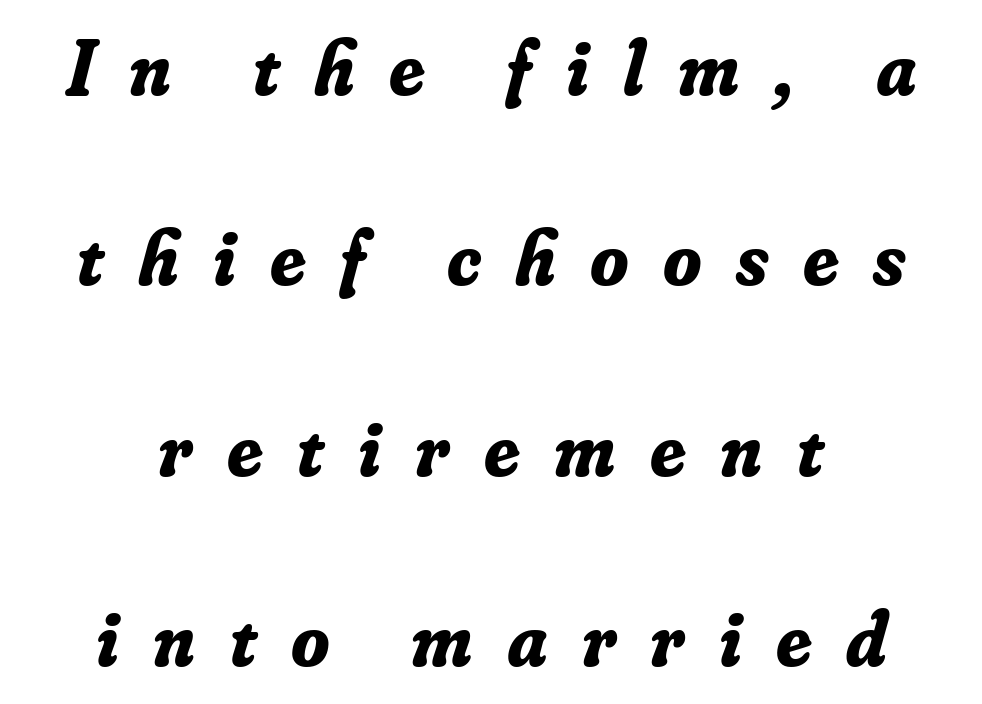
Q: Is the text bold? A: Yes.
Q: Is the text italic (slanted)? A: Yes, it leans right by about 16 degrees.
Q: Is the typeface a serif or a sans-serif typeface? A: Serif.
Q: Is the text underlined? A: No.
Q: How is the paragraph aligned? A: Centered.
Q: Is the spacing between letters normal or unusually wide? A: Unusually wide.
Q: Is the spacing between lines tight, normal or loose? A: Loose.
Q: Width (condensed, normal, or wide)? A: Normal.
Q: Stroke contrast? A: Low.
Q: x-height? A: Small.
Q: Monospaced? A: No.
